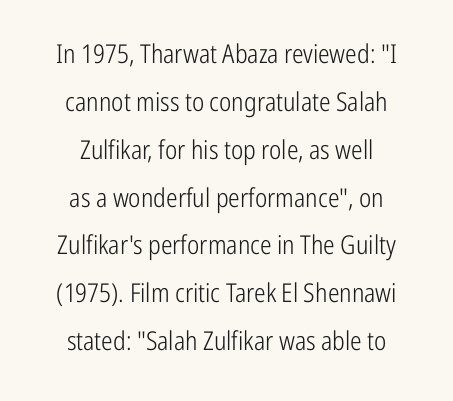
{"italic": "no", "bold": "no", "underline": "no", "align": "center", "line_spacing_ratio": 1.84, "letter_spacing": "normal", "letter_spacing_em": 0.0, "glyph_px": 26}
